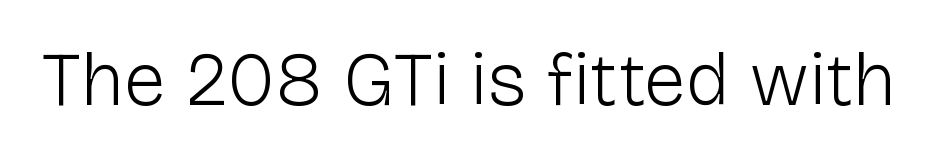
Nothing sits at the stroke ends, so this counts as sans-serif. It's the straight-up-and-down kind of type. Words appear dense and cohesive because spacing is normal. Letters rest on an invisible, unmarked baseline. The letters advance in unequal steps, a hallmark of proportional type. Caption: face not bold, strokes unweighted.
